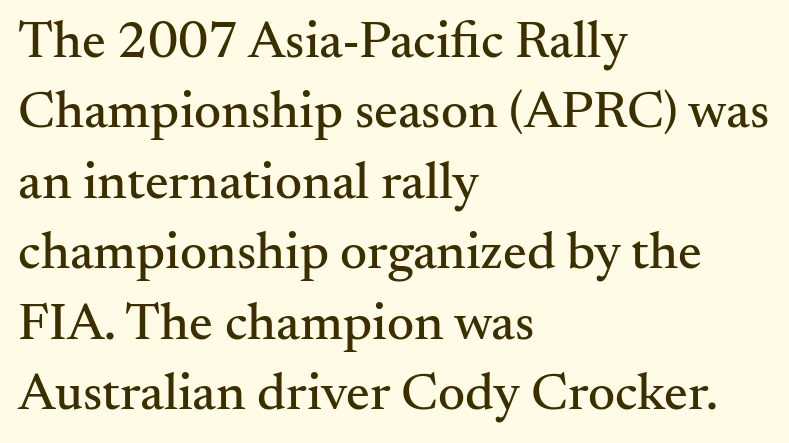
A typesetter would call this proportional, since set widths differ per character. Casual observation: everything's shoved over to the left. The axis of the letterforms is exactly vertical. This block has exactly the height ordinary leading produces.
